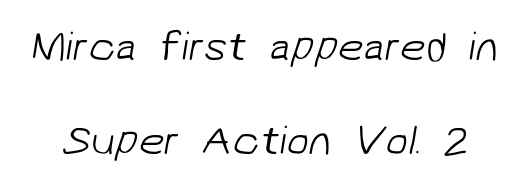
{"serif": "no", "bold": "no", "weight": "light", "width": "normal", "stroke_contrast": "low", "x_height": "medium", "monospaced": "no", "underline": "no", "line_spacing": "loose", "line_spacing_ratio": 2.29, "letter_spacing": "normal", "letter_spacing_em": 0.0, "glyph_px": 41}
